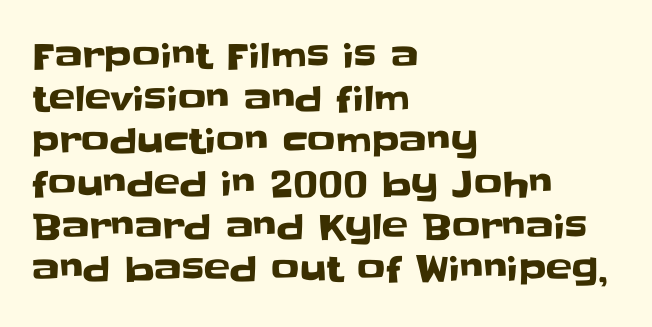
{"serif": "no", "italic": "no", "width": "normal", "stroke_contrast": "low", "x_height": "large", "monospaced": "no", "underline": "no", "align": "left", "line_spacing_ratio": 1.22, "letter_spacing": "normal", "letter_spacing_em": 0.0, "glyph_px": 35}
